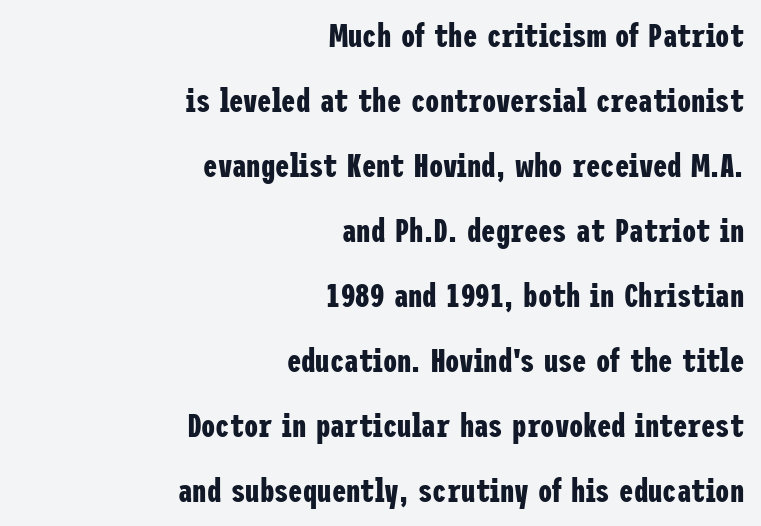
{"serif": "no", "italic": "no", "bold": "yes", "weight": "bold", "width": "condensed", "stroke_contrast": "low", "x_height": "medium", "underline": "no", "align": "right", "line_spacing": "loose", "line_spacing_ratio": 2.03, "letter_spacing": "normal", "letter_spacing_em": 0.0, "glyph_px": 32}
